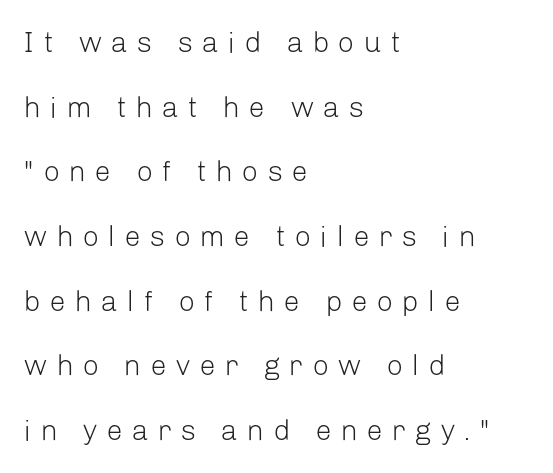
The text was rendered using a sans face with plain stroke endings. Check under the words: just untouched page. Weight: regular or lighter. Here the designer chose a conventional face with non-uniform glyph widths. This sample uses expanded letter spacing, leaving extra air between glyphs.
